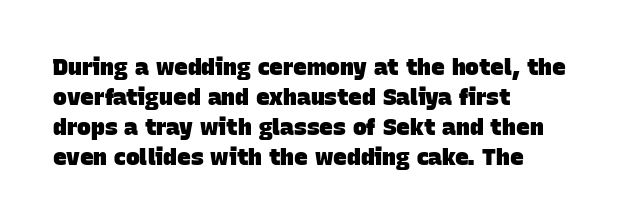
{"bold": "yes", "underline": "no", "align": "left", "line_spacing": "normal", "line_spacing_ratio": 1.3, "letter_spacing": "normal", "letter_spacing_em": 0.0, "glyph_px": 23}
